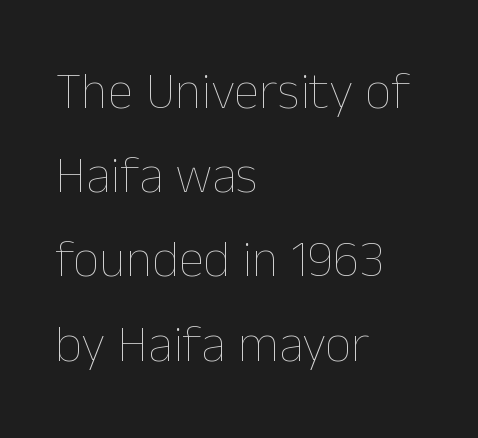
Q: Is the text bold? A: No.
Q: Is the text italic (slanted)? A: No, it is upright.
Q: Is the text underlined? A: No.
Q: How is the paragraph aligned? A: Left-aligned.
Q: Is the spacing between letters normal or unusually wide? A: Normal.
Q: Is the spacing between lines tight, normal or loose? A: Normal.
Q: Width (condensed, normal, or wide)? A: Normal.
Q: Stroke contrast? A: Low.
Q: x-height? A: Medium.
Q: Monospaced? A: No.
